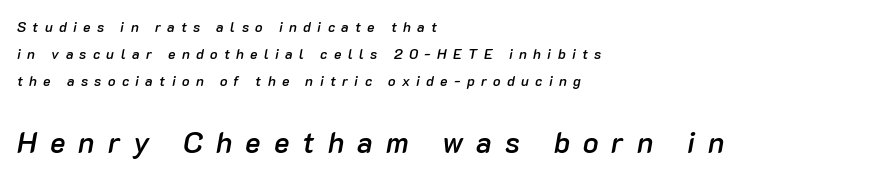
Just letters on the line, the space beneath them empty. The face used here is rendered with a markedly widened letterfit. Heft: intermediate — a semibold. Each letter keeps its own natural width here, so spacing adapts to shape. Vertically, the passage feels expansive, rows floating well apart. These lines are set flush left with a ragged right edge.
